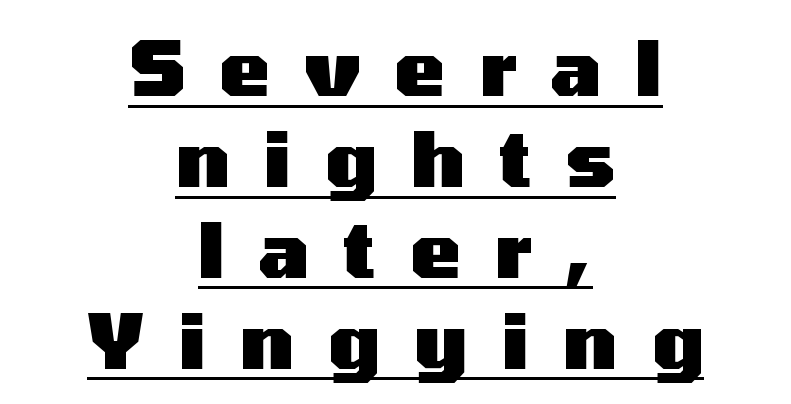
{"serif": "no", "italic": "no", "bold": "yes", "weight": "heavy", "width": "wide", "stroke_contrast": "medium", "x_height": "medium", "monospaced": "no", "underline": "yes", "align": "center", "line_spacing_ratio": 1.18, "letter_spacing": "wide", "letter_spacing_em": 0.44, "glyph_px": 77}
